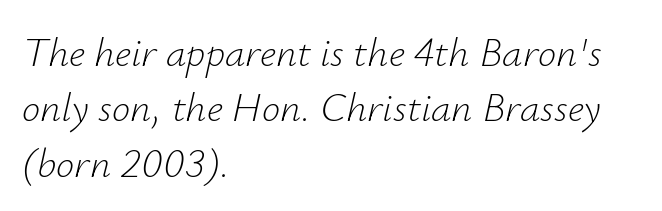
Q: Is the text bold? A: No.
Q: Is the text italic (slanted)? A: Yes, it leans right by about 12 degrees.
Q: Is the text underlined? A: No.
Q: How is the paragraph aligned? A: Left-aligned.
Q: Is the spacing between letters normal or unusually wide? A: Normal.
Q: Is the spacing between lines tight, normal or loose? A: Normal.
Q: Width (condensed, normal, or wide)? A: Normal.
Q: Stroke contrast? A: Low.
Q: x-height? A: Small.
Q: Monospaced? A: No.
